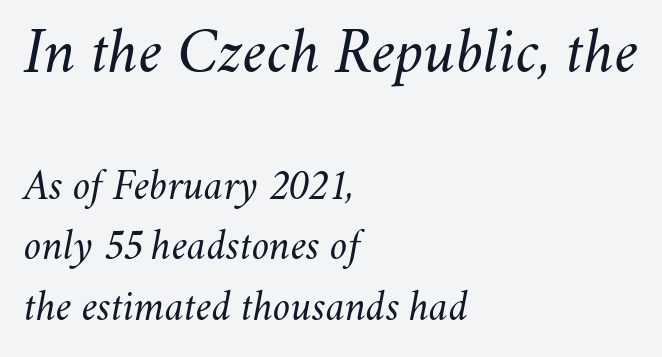
{"italic": "yes", "lean": "right", "slant_degrees": 11, "bold": "no", "weight": "light", "width": "normal", "stroke_contrast": "medium", "x_height": "small", "monospaced": "no", "underline": "no", "align": "left", "line_spacing": "normal", "line_spacing_ratio": 1.37, "letter_spacing": "normal", "letter_spacing_em": 0.0, "larger_block": "first", "size_ratio": 1.5, "glyph_px": 66}
